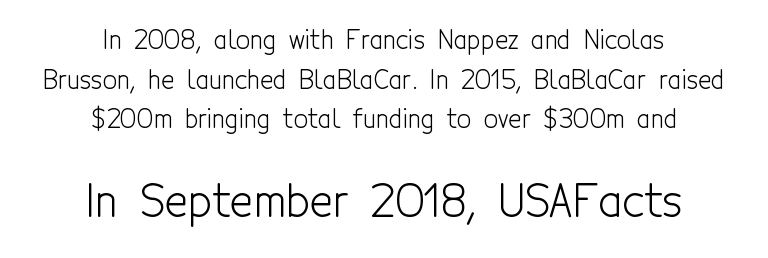
Q: Is the text bold? A: No.
Q: Is the text italic (slanted)? A: No, it is upright.
Q: Is the typeface a serif or a sans-serif typeface? A: Sans-serif.
Q: Is the text underlined? A: No.
Q: How is the paragraph aligned? A: Centered.
Q: Is the spacing between letters normal or unusually wide? A: Normal.
Q: Is the spacing between lines tight, normal or loose? A: Normal.
Q: Which block of text is set in a larger size, the first (top) or the second (bottom)? A: The second (bottom) one.
Q: Width (condensed, normal, or wide)? A: Condensed.
Q: x-height? A: Medium.
Q: Monospaced? A: No.
